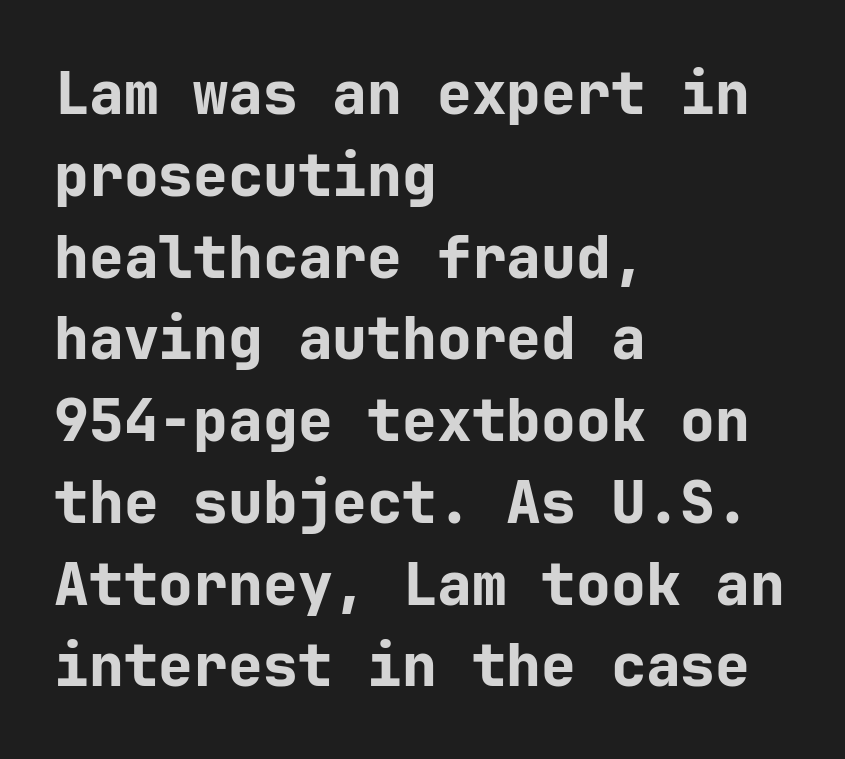
{"serif": "no", "italic": "no", "bold": "yes", "weight": "bold", "width": "normal", "stroke_contrast": "low", "x_height": "medium", "underline": "no", "align": "left", "line_spacing": "normal", "line_spacing_ratio": 1.41, "letter_spacing": "normal", "letter_spacing_em": 0.0, "glyph_px": 58}
